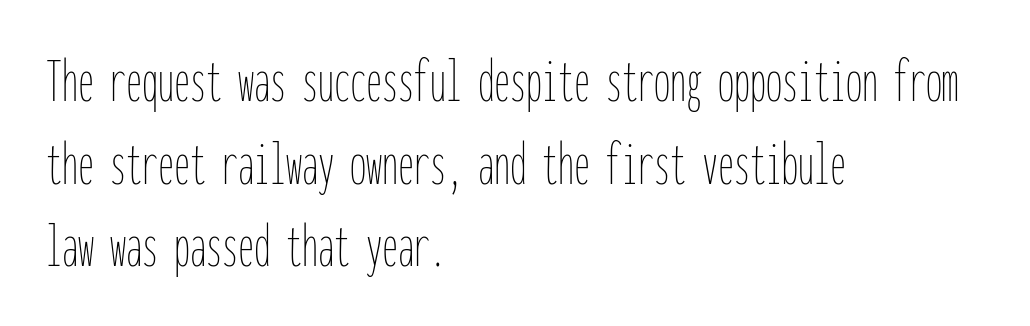
Decoration check: the copy has no underline. Counters stay open thanks to moderate or lighter strokes. Typeset ragged right — the left edge is the straight one. The font's upright variant was chosen for this text.
